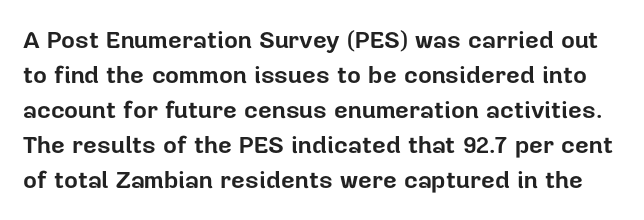
Q: Is the text bold? A: Yes.
Q: Is the text italic (slanted)? A: No, it is upright.
Q: Is the text underlined? A: No.
Q: Is the spacing between letters normal or unusually wide? A: Normal.
Q: Is the spacing between lines tight, normal or loose? A: Normal.
